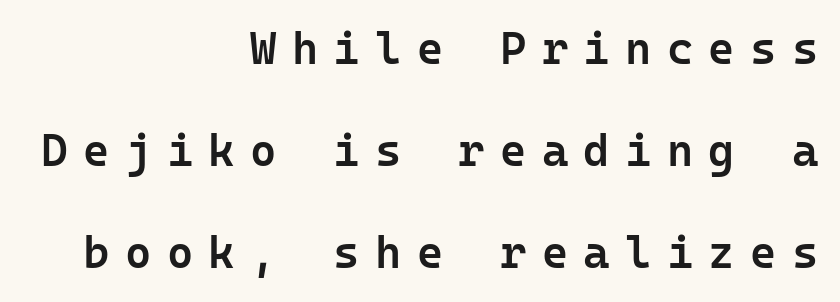
{"serif": "no", "italic": "no", "bold": "semi", "weight": "semibold", "width": "normal", "stroke_contrast": "low", "x_height": "medium", "monospaced": "yes", "underline": "no", "align": "right", "line_spacing": "loose", "line_spacing_ratio": 2.27, "letter_spacing": "wide", "letter_spacing_em": 0.34, "glyph_px": 45}
